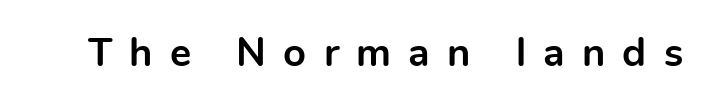
The image shows 40 px bold sans-serif type, upright; set unusually wide letter spacing (+0.43 em), not underlined; a medium x-height.
